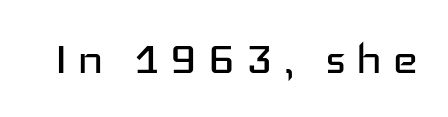
{"serif": "no", "italic": "no", "bold": "no", "weight": "regular", "width": "wide", "stroke_contrast": "low", "x_height": "medium", "monospaced": "no", "underline": "no", "glyph_px": 55}
